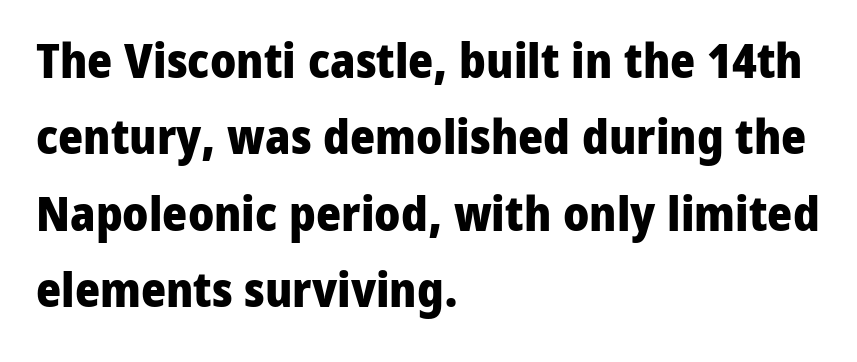
Q: Is the text bold? A: Yes.
Q: Is the text italic (slanted)? A: No, it is upright.
Q: Is the typeface a serif or a sans-serif typeface? A: Sans-serif.
Q: Is the text underlined? A: No.
Q: How is the paragraph aligned? A: Left-aligned.
Q: Is the spacing between letters normal or unusually wide? A: Normal.
Q: Is the spacing between lines tight, normal or loose? A: Normal.
Q: Width (condensed, normal, or wide)? A: Normal.
Q: Stroke contrast? A: Low.
Q: x-height? A: Medium.
Q: Monospaced? A: No.
